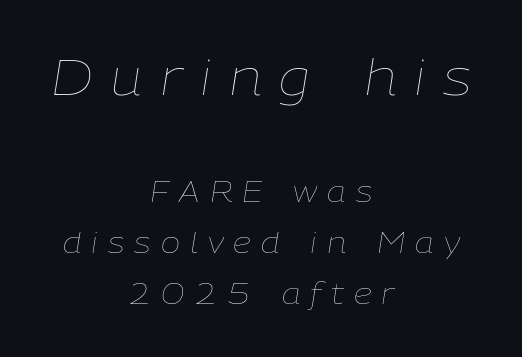
{"italic": "yes", "lean": "right", "slant_degrees": 9, "bold": "no", "weight": "thin", "width": "normal", "stroke_contrast": "low", "x_height": "medium", "monospaced": "no", "underline": "no", "align": "center", "line_spacing_ratio": 1.75, "letter_spacing": "wide", "letter_spacing_em": 0.35, "larger_block": "first", "size_ratio": 1.72, "glyph_px": 50}
